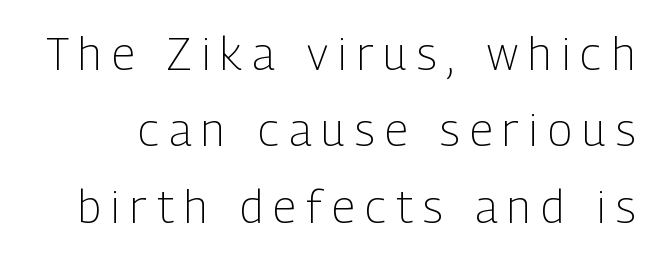
{"serif": "no", "italic": "no", "bold": "no", "weight": "light", "width": "condensed", "stroke_contrast": "low", "x_height": "medium", "monospaced": "no", "underline": "no", "line_spacing": "normal", "line_spacing_ratio": 1.7, "letter_spacing": "wide", "letter_spacing_em": 0.23, "glyph_px": 45}
